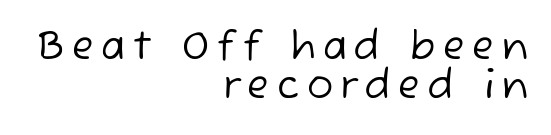
Typeset ragged left — the right edge is the straight one. Font category for this specimen: sans-serif. This reads as an unemphasized weight, regular at the heaviest. How would I describe the line gaps? Narrow and economical.
